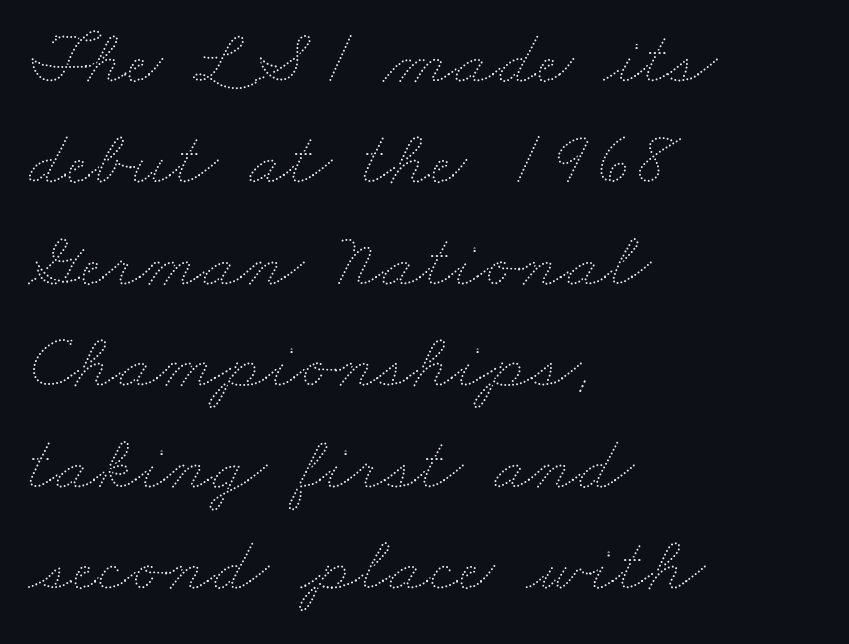
If you measured baseline to baseline, you'd find a middling distance. Tracking here is standard; glyphs follow each other at the usual distance. Where is the straight margin? On the left. The weight would be labelled regular, book, light, or lighter still. Do the characters align in a grid? No, the font is proportional.
